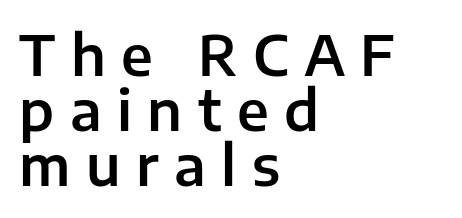
Nope, not italic — everything's standing straight. Reading down the column, the eye jumps only a short way to each next line. Someone cranked the tracking dial way up on this one. Descenders are the only things crossing below the line.
